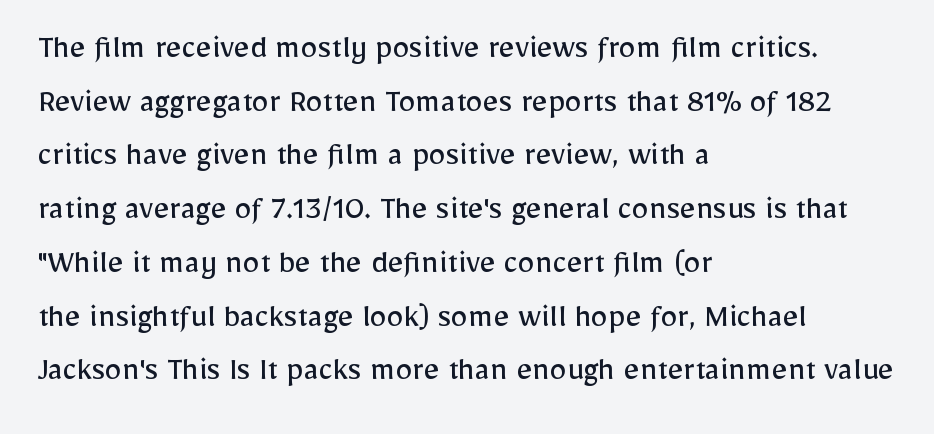
{"serif": "no", "italic": "no", "bold": "no", "weight": "regular", "width": "normal", "stroke_contrast": "low", "x_height": "medium", "monospaced": "no", "underline": "no", "align": "left", "line_spacing": "normal", "line_spacing_ratio": 1.58, "letter_spacing": "normal", "letter_spacing_em": 0.0, "glyph_px": 34}
